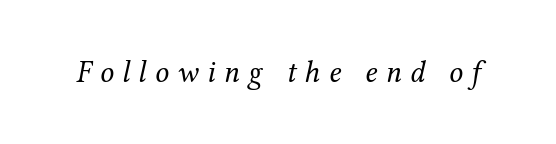
The image shows 31 px regular-weight serif type, italic (leaning right); set unusually wide letter spacing (+0.27 em), not underlined; medium stroke contrast and a medium x-height.
